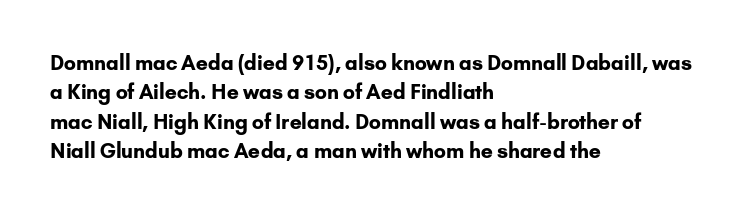
Emphasis by weight is at full strength: bold. The glyphs are unaccompanied by any horizontal stroke below them. Nothing unusual about the tracking: characters are spaced as the font intends. Do the letters lean? They stand straight. Every row of glyphs begins at an identical x-position on the left.
